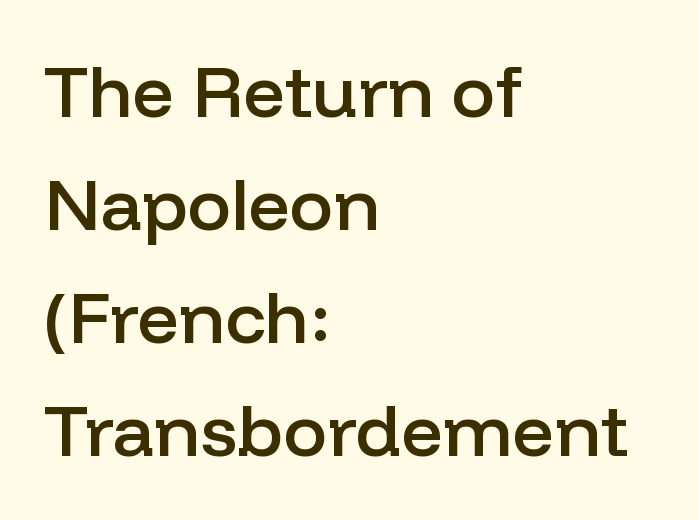
Plain, unruled lines of type. These words are printed semibold, heavier than regular yet not bold. To sum up the face: it is a sans, with no serifs. The text block is weighted toward the left margin, trailing off unevenly rightward. Tracking here is standard; glyphs follow each other at the usual distance.
